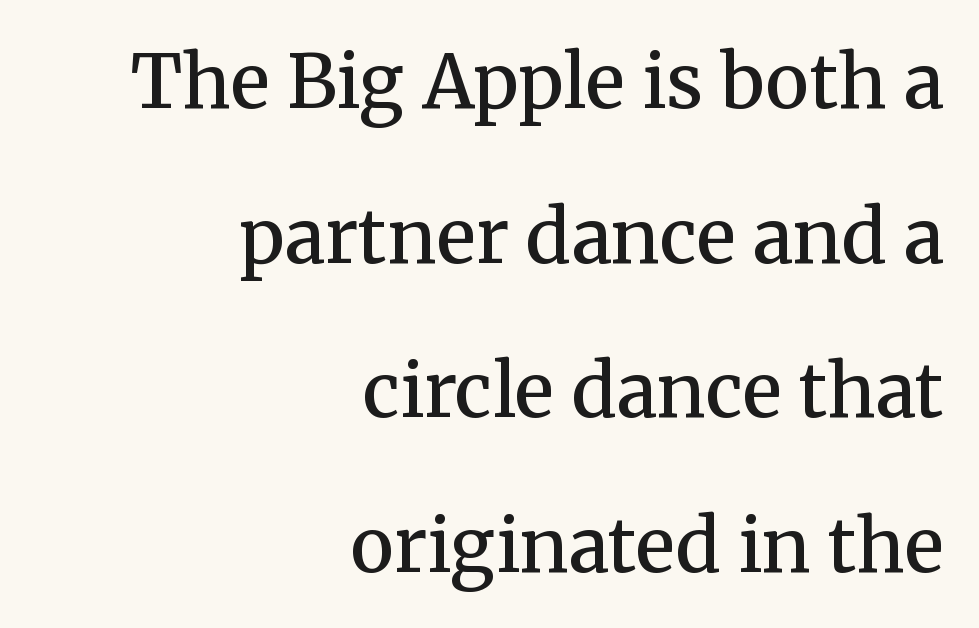
Notice the strokes are somewhat thickened but not fully heavy: this is a semibold. In terms of letterspacing, this is plain default setting. This is roman type, the default non-slanted kind. Reading down the block, your eye finds every line finishing at a fixed right position. Yep, those are serifs on the letters. The face used here is proportionally spaced, like ordinary book or web type.
